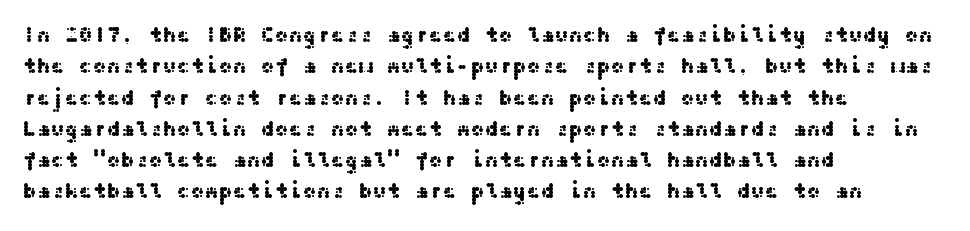
The image shows 21 px text type, upright; set left-aligned, normal line spacing (1.49x), normal letter spacing, not underlined.
